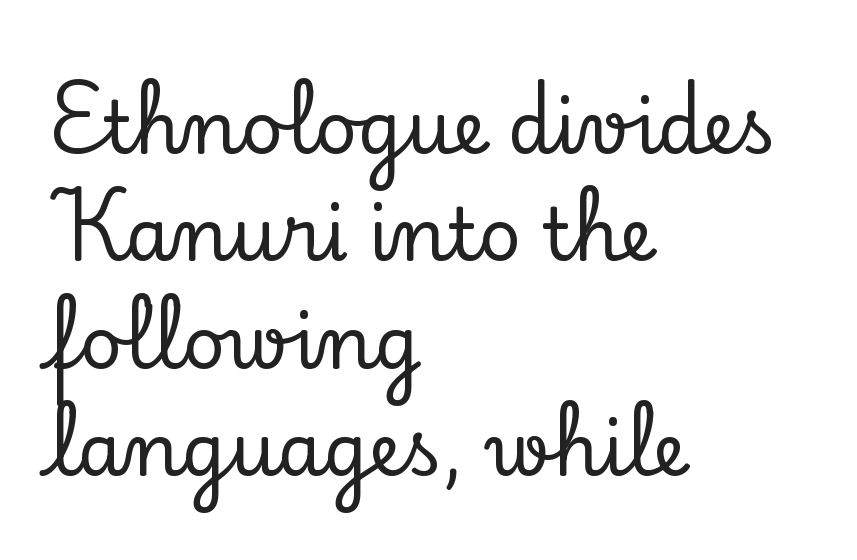
Classification — serif. The space directly below the letters is spotless. Words appear dense and cohesive because spacing is normal. Interline gaps are of average width in this sample. Do the letters lean? They stand straight.
